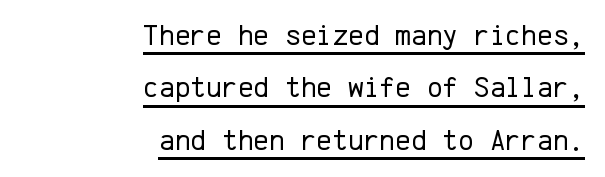
Q: Is the text bold? A: No.
Q: Is the text italic (slanted)? A: No, it is upright.
Q: Is the typeface a serif or a sans-serif typeface? A: Sans-serif.
Q: Is the text underlined? A: Yes.
Q: How is the paragraph aligned? A: Right-aligned.
Q: Is the spacing between letters normal or unusually wide? A: Normal.
Q: Width (condensed, normal, or wide)? A: Normal.
Q: Stroke contrast? A: Low.
Q: x-height? A: Medium.
Q: Monospaced? A: Yes.
